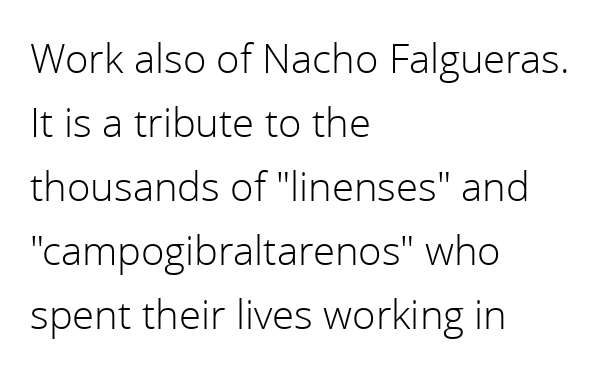
{"serif": "no", "italic": "no", "bold": "no", "weight": "light", "width": "normal", "x_height": "medium", "monospaced": "no", "underline": "no", "align": "left", "line_spacing": "normal", "line_spacing_ratio": 1.6, "letter_spacing": "normal", "letter_spacing_em": 0.0, "glyph_px": 40}
